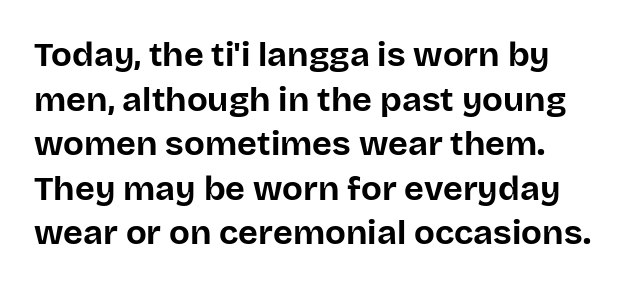
Italic: no, the glyphs are upright roman. Here the glyphs are tracked normally, forming tight word shapes. How heavy is the stroke? Heavy — this is a bold. Note: no serifs on the glyphs.
